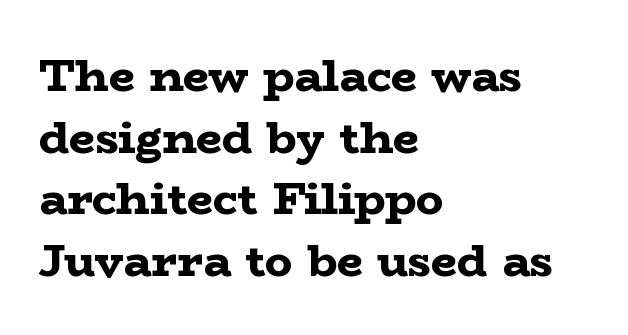
The image shows 46 px bold, wide serif type, upright; set left-aligned, normal line spacing (1.34x), normal letter spacing, not underlined; low stroke contrast and a medium x-height.
